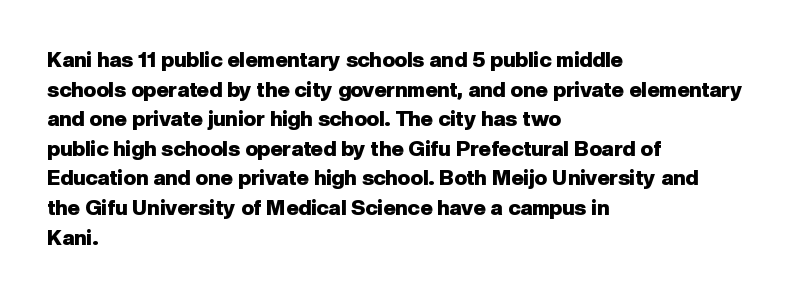
{"italic": "no", "bold": "yes", "underline": "no", "align": "left", "line_spacing": "normal", "line_spacing_ratio": 1.41, "letter_spacing": "normal", "letter_spacing_em": 0.0, "glyph_px": 21}
